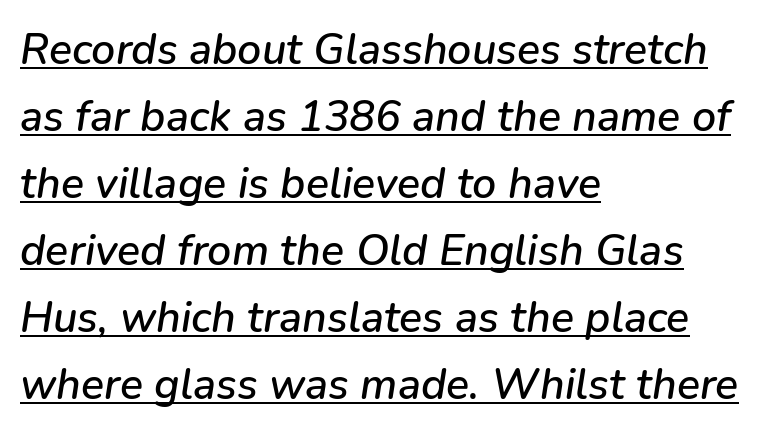
The image shows 43 px text type, italic (leaning right); set left-aligned, normal line spacing (1.56x), normal letter spacing, underlined; low stroke contrast and a medium x-height.
